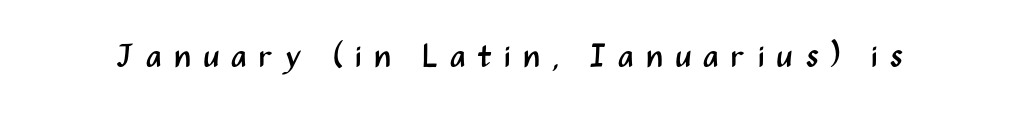
The baseline area is clear. Tracking value appears strongly positive — letters spread wide. Character widths vary here, with narrow letters taking less room than wide ones. Does the lettering tilt? It doesn't — this is upright.
